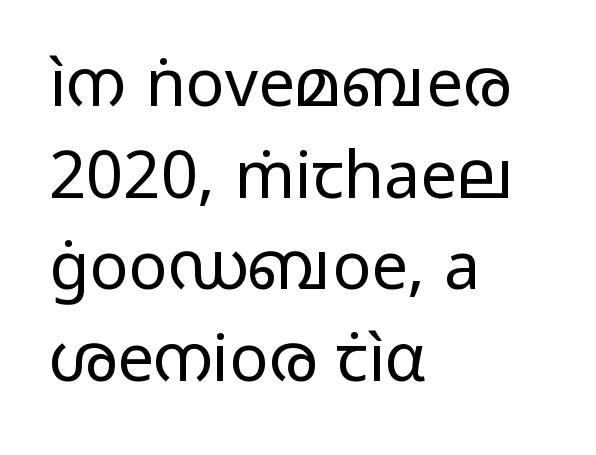
Visually the block forms a straight wall on the left and a jagged coastline on the right. Weight: regular or lighter. Each new line begins a customary step beneath the previous one. Only glyphs here, with clear space below each row.
